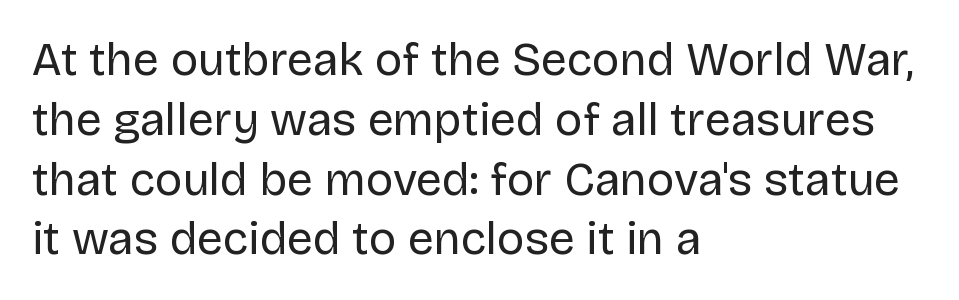
The image shows 46 px regular-weight sans-serif type, upright; set left-aligned, normal line spacing (1.3x), normal letter spacing, not underlined; low stroke contrast and a large x-height.
